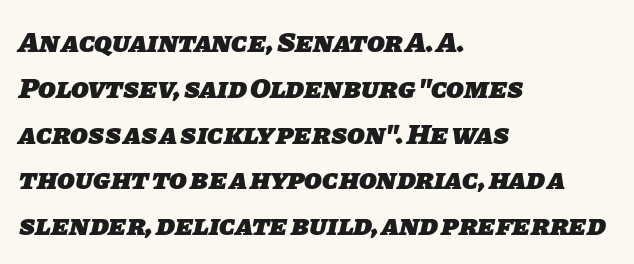
Q: Is the text bold? A: Yes.
Q: Is the typeface a serif or a sans-serif typeface? A: Serif.
Q: Is the text underlined? A: No.
Q: How is the paragraph aligned? A: Left-aligned.
Q: Is the spacing between letters normal or unusually wide? A: Normal.
Q: Is the spacing between lines tight, normal or loose? A: Normal.
Q: Width (condensed, normal, or wide)? A: Normal.
Q: Stroke contrast? A: Low.
Q: x-height? A: Large.
Q: Monospaced? A: No.
